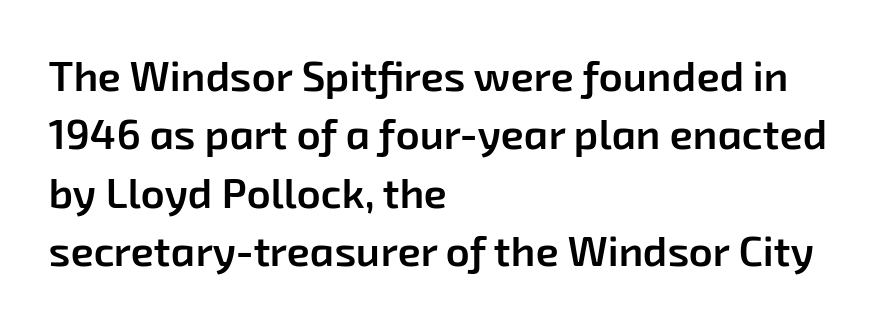
{"serif": "no", "bold": "semi", "weight": "semibold", "width": "normal", "stroke_contrast": "low", "x_height": "medium", "monospaced": "no", "underline": "no", "align": "left", "line_spacing": "normal", "line_spacing_ratio": 1.39, "letter_spacing": "normal", "letter_spacing_em": 0.0, "glyph_px": 42}
